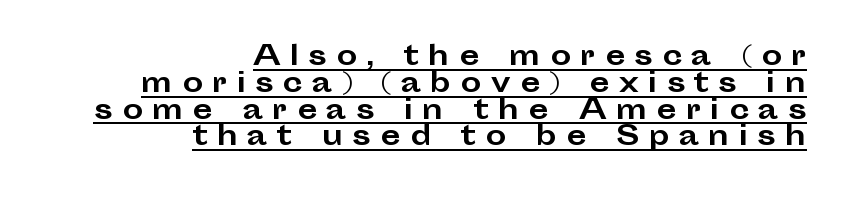
Q: Is the text bold? A: Yes.
Q: Is the text italic (slanted)? A: No, it is upright.
Q: Is the text underlined? A: Yes.
Q: How is the paragraph aligned? A: Right-aligned.
Q: Is the spacing between letters normal or unusually wide? A: Unusually wide.
Q: Is the spacing between lines tight, normal or loose? A: Tight.
